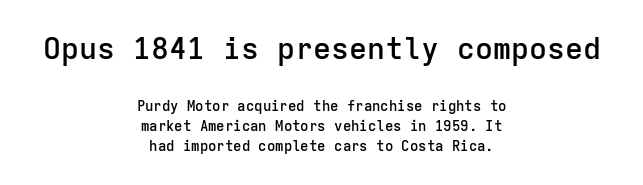
Q: Is the text bold? A: Semi-bold.
Q: Is the text italic (slanted)? A: No, it is upright.
Q: Is the typeface a serif or a sans-serif typeface? A: Sans-serif.
Q: Is the text underlined? A: No.
Q: How is the paragraph aligned? A: Centered.
Q: Is the spacing between letters normal or unusually wide? A: Normal.
Q: Is the spacing between lines tight, normal or loose? A: Normal.
Q: Which block of text is set in a larger size, the first (top) or the second (bottom)? A: The first (top) one.
Q: Width (condensed, normal, or wide)? A: Normal.
Q: Stroke contrast? A: Low.
Q: x-height? A: Medium.
Q: Monospaced? A: Yes.
